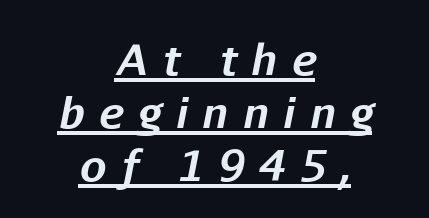
It's the slanting kind of type. Compared with undecorated copy, this sample adds a rule below the words. Character widths vary here, with narrow letters taking less room than wide ones. There is plenty of visible air inserted between adjacent glyphs. The passage shown is emphatically bold.
